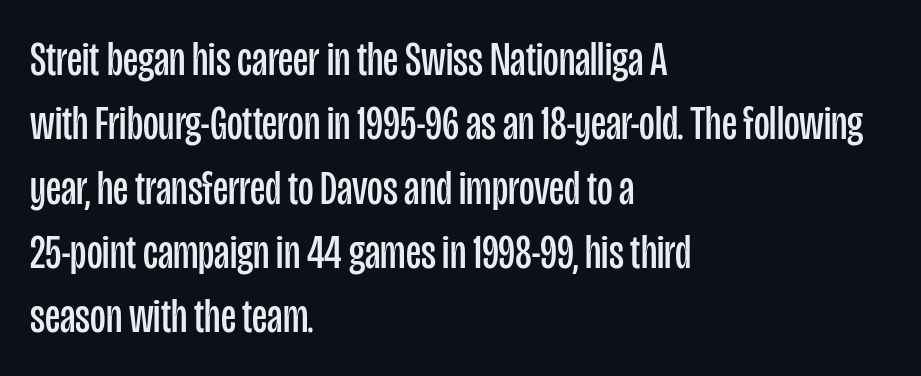
The image shows 48 px regular-weight, condensed sans-serif type, upright; set left-aligned, normal line spacing (1.34x), normal letter spacing, not underlined; low stroke contrast and a large x-height.
